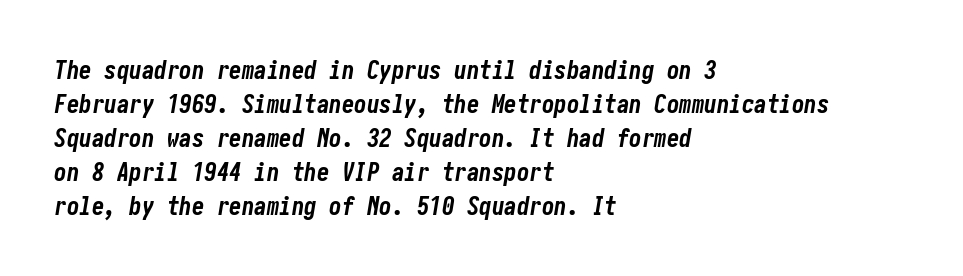
Q: Is the text bold? A: Yes.
Q: Is the text italic (slanted)? A: Yes, it leans right by about 10 degrees.
Q: Is the text underlined? A: No.
Q: How is the paragraph aligned? A: Left-aligned.
Q: Is the spacing between letters normal or unusually wide? A: Normal.
Q: Is the spacing between lines tight, normal or loose? A: Normal.
